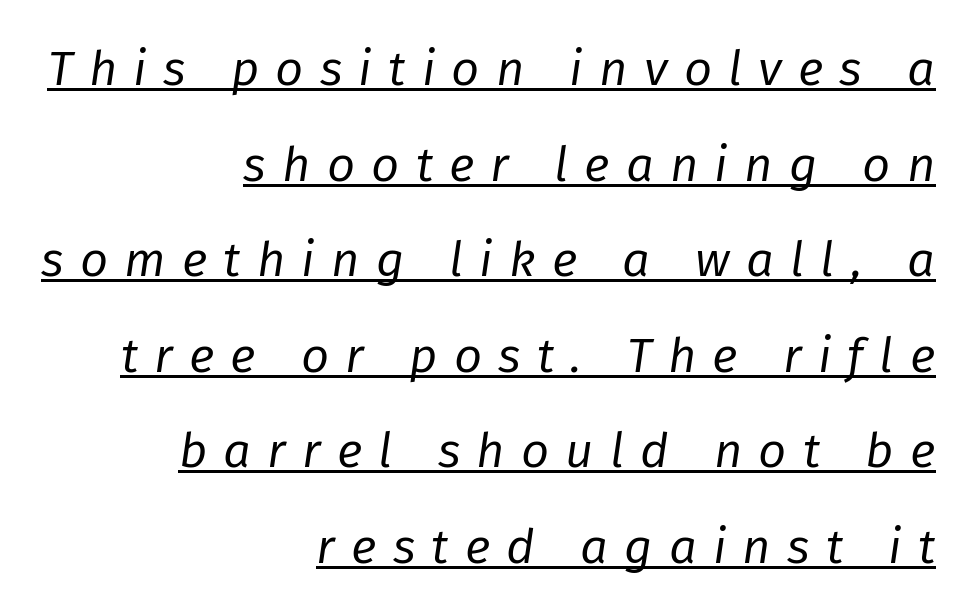
Q: Is the text bold? A: No.
Q: Is the text italic (slanted)? A: Yes, it leans right by about 8 degrees.
Q: Is the text underlined? A: Yes.
Q: How is the paragraph aligned? A: Right-aligned.
Q: Is the spacing between letters normal or unusually wide? A: Unusually wide.
Q: Is the spacing between lines tight, normal or loose? A: Loose.
Q: Width (condensed, normal, or wide)? A: Normal.
Q: Stroke contrast? A: Low.
Q: x-height? A: Medium.
Q: Monospaced? A: No.
